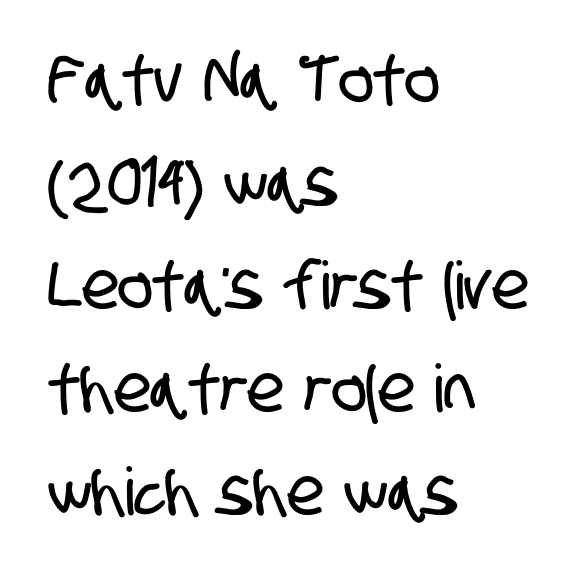
Q: Is the typeface a serif or a sans-serif typeface? A: Sans-serif.
Q: Is the text underlined? A: No.
Q: How is the paragraph aligned? A: Left-aligned.
Q: Is the spacing between letters normal or unusually wide? A: Normal.
Q: Is the spacing between lines tight, normal or loose? A: Normal.
Q: Width (condensed, normal, or wide)? A: Condensed.
Q: Stroke contrast? A: Low.
Q: x-height? A: Large.
Q: Monospaced? A: No.
